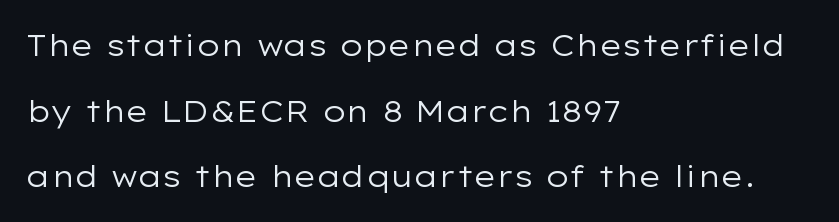
Q: Is the text bold? A: No.
Q: Is the text italic (slanted)? A: No, it is upright.
Q: Is the typeface a serif or a sans-serif typeface? A: Sans-serif.
Q: Is the text underlined? A: No.
Q: How is the paragraph aligned? A: Left-aligned.
Q: Is the spacing between letters normal or unusually wide? A: Normal.
Q: Is the spacing between lines tight, normal or loose? A: Loose.
Q: Width (condensed, normal, or wide)? A: Wide.
Q: Stroke contrast? A: Low.
Q: x-height? A: Medium.
Q: Monospaced? A: No.
